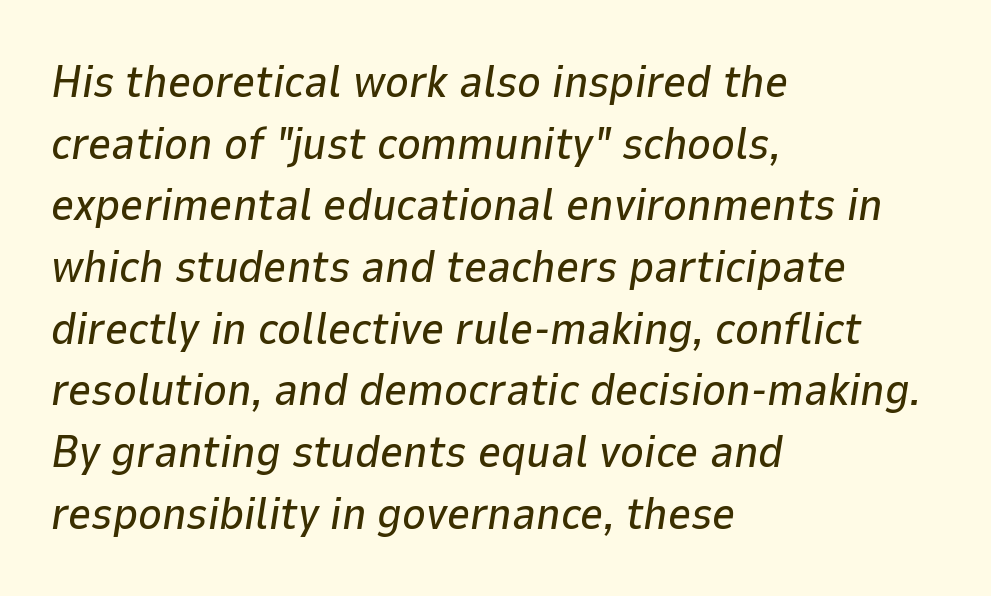
These lines stack with their left ends in a neat column. Is the type slanted? Yes — the strokes lean at a clear angle. These lines are rendered in a variable-pitch font. Check under the words: just untouched page. The line-height multiplier appears to be the usual default. Look at the tracking — it's just the regular setting, nothing added.
